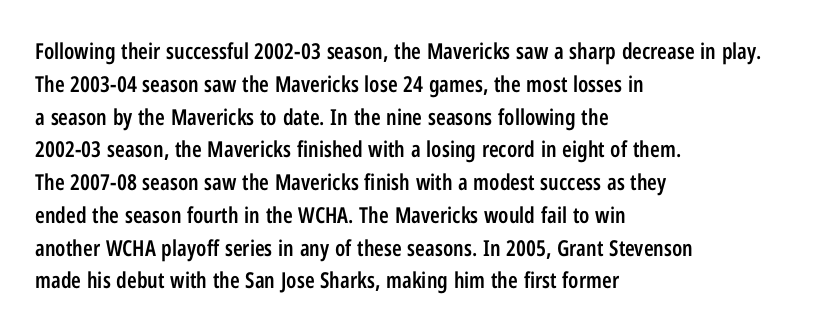
Q: Is the text bold? A: Semi-bold.
Q: Is the text italic (slanted)? A: No, it is upright.
Q: Is the text underlined? A: No.
Q: How is the paragraph aligned? A: Left-aligned.
Q: Is the spacing between letters normal or unusually wide? A: Normal.
Q: Is the spacing between lines tight, normal or loose? A: Normal.
